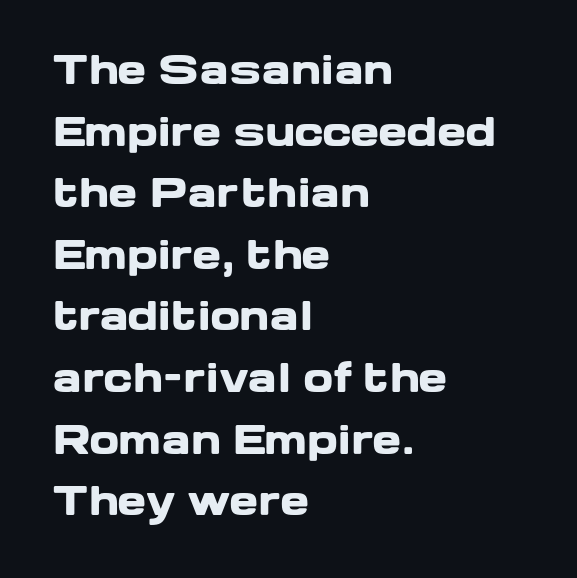
Regular leading. Nobody drew a line under any word here. In terms of letterform style, serifs are entirely absent. Is the block centered? No — it sits flush against the left margin. The specimen reads as upright at a glance. Is the type bold? Yes — the strokes are clearly thick and heavy.
